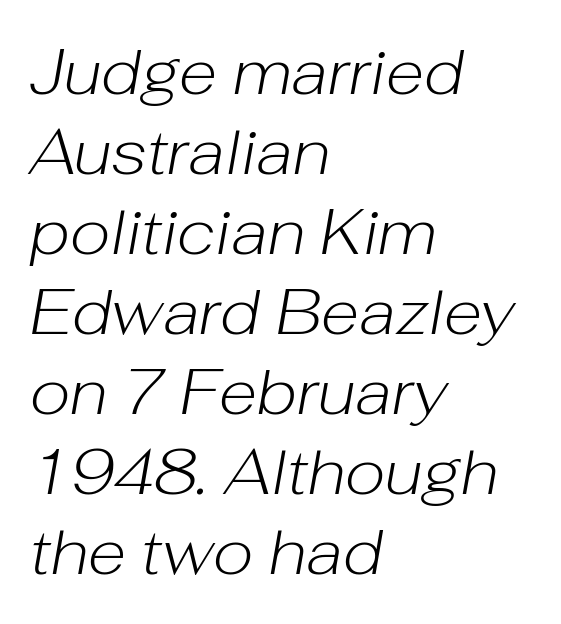
Each letter keeps its own natural width here, so spacing adapts to shape. The strip under each line holds only bare page. Stems and bowls with no extra thickness — not bold. Inter-character spacing is left at the font's built-in metrics. You can tell it's italic because the verticals aren't actually vertical.
